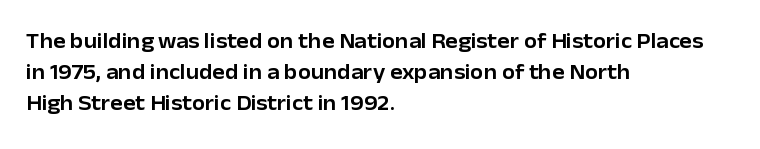
The image shows 21 px text type, upright; set left-aligned, normal line spacing (1.48x), normal letter spacing, not underlined.
